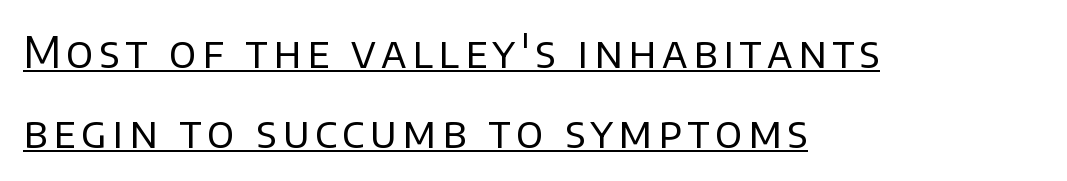
The image shows 43 px regular-weight sans-serif type, upright; set left-aligned, line spacing 1.85x, underlined; low stroke contrast and a large x-height.
